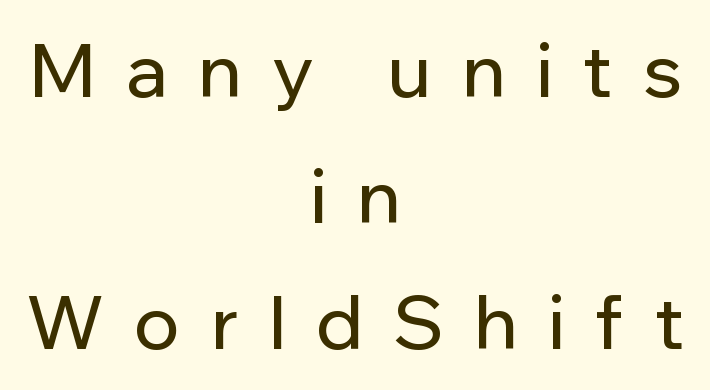
Q: Is the text italic (slanted)? A: No, it is upright.
Q: Is the typeface a serif or a sans-serif typeface? A: Sans-serif.
Q: Is the text underlined? A: No.
Q: How is the paragraph aligned? A: Centered.
Q: Is the spacing between letters normal or unusually wide? A: Unusually wide.
Q: Is the spacing between lines tight, normal or loose? A: Normal.
Q: Width (condensed, normal, or wide)? A: Normal.
Q: Stroke contrast? A: Low.
Q: x-height? A: Medium.
Q: Monospaced? A: No.
